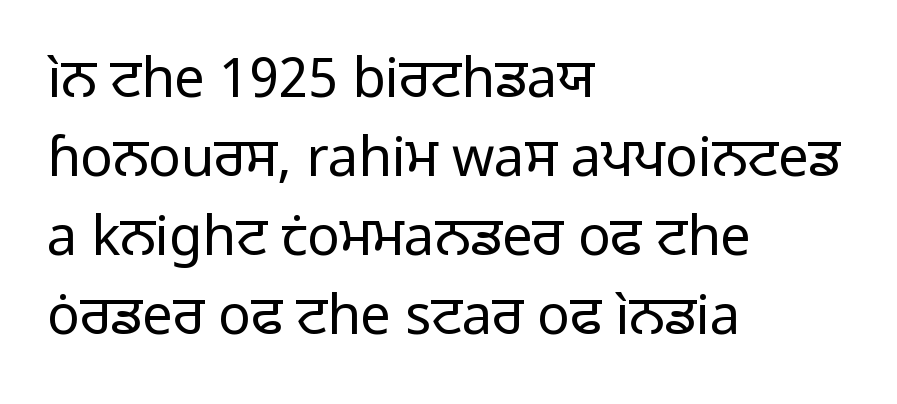
The image shows 54 px regular-weight sans-serif type, upright; set left-aligned, normal line spacing (1.46x), normal letter spacing, not underlined; low stroke contrast and a medium x-height.
